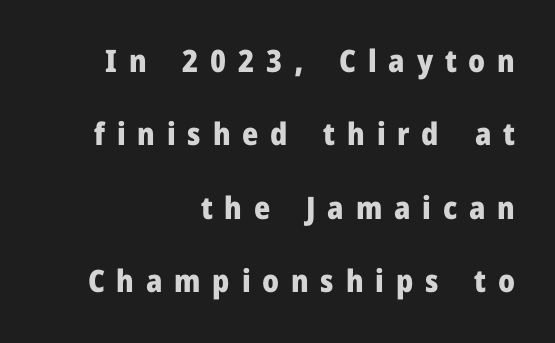
The text was rendered using a sans face with plain stroke endings. The axis of the letterforms is exactly vertical. Character widths vary here, with narrow letters taking less room than wide ones. The paragraph has a hard right edge and a soft left edge. Summary of vertical rhythm: relaxed, with wide interline spacing. This sample uses expanded letter spacing, leaving extra air between glyphs.
